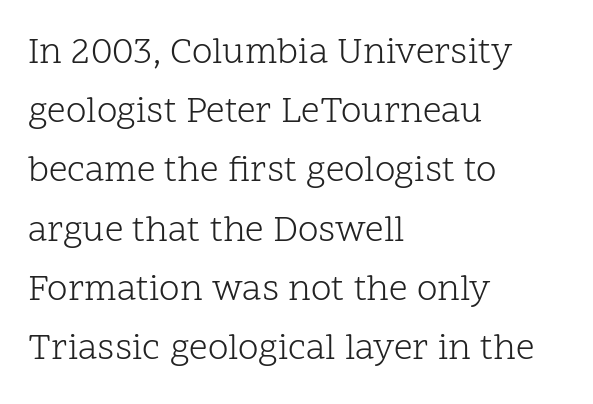
The image shows 37 px light serif type, upright; set left-aligned, normal line spacing (1.6x), normal letter spacing, not underlined; low stroke contrast and a medium x-height.
